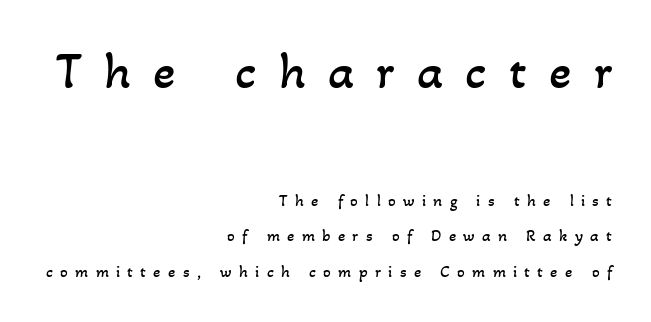
Q: Is the text bold? A: No.
Q: Is the text underlined? A: No.
Q: How is the paragraph aligned? A: Right-aligned.
Q: Is the spacing between letters normal or unusually wide? A: Unusually wide.
Q: Is the spacing between lines tight, normal or loose? A: Loose.
Q: Which block of text is set in a larger size, the first (top) or the second (bottom)? A: The first (top) one.
Q: Width (condensed, normal, or wide)? A: Normal.
Q: Stroke contrast? A: Low.
Q: x-height? A: Small.
Q: Monospaced? A: No.
